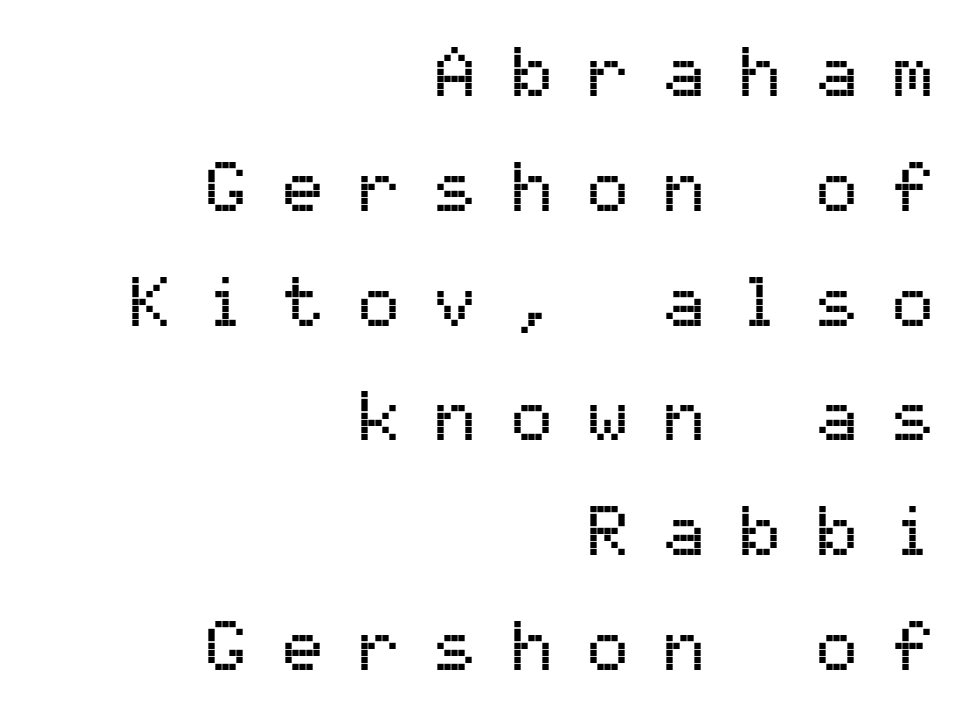
{"serif": "no", "italic": "no", "width": "normal", "stroke_contrast": "medium", "x_height": "medium", "monospaced": "yes", "underline": "no", "align": "right", "line_spacing": "normal", "line_spacing_ratio": 1.64, "letter_spacing": "wide", "letter_spacing_em": 0.49, "glyph_px": 70}
